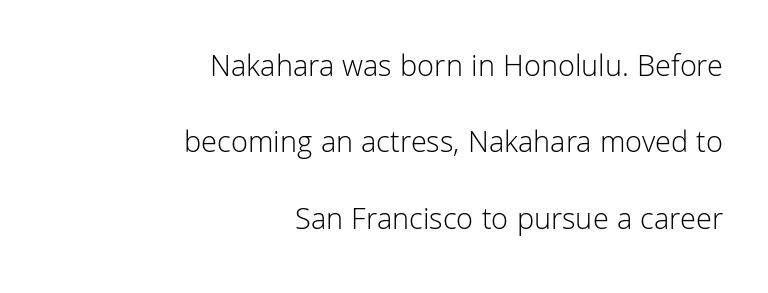
The passage shown stacks its lines with a broad gap. Is this a fixed-width face? No — the glyphs have proportional, varying widths. Each word holds together tightly as a unit, with standard inter-letter gaps. A roman cut, with each character standing at attention. Descenders hang freely into open space. Is the stroke heavy? The answer is a plain regular-or-lighter.
